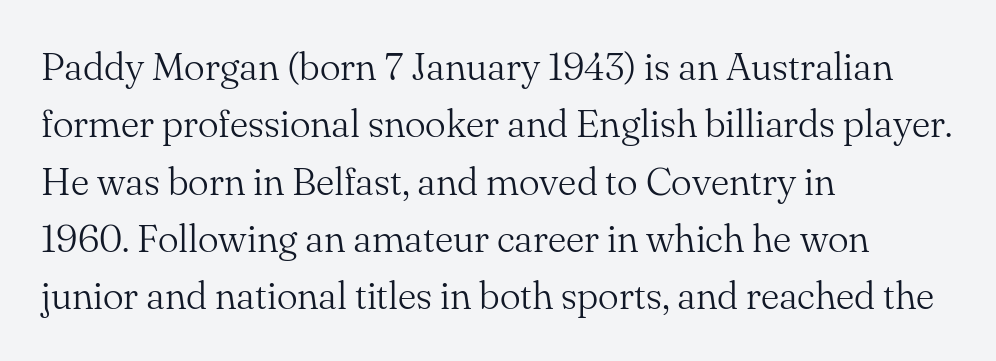
{"serif": "yes", "italic": "no", "bold": "no", "weight": "light", "width": "normal", "stroke_contrast": "medium", "x_height": "small", "monospaced": "no", "underline": "no", "align": "left", "line_spacing": "normal", "line_spacing_ratio": 1.47, "letter_spacing": "normal", "letter_spacing_em": 0.0, "glyph_px": 39}
